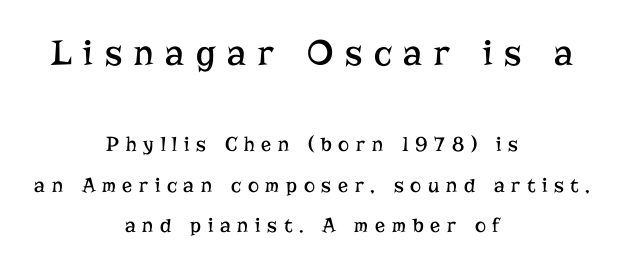
The image shows 37 px regular-weight serif type, upright; set centered, loose line spacing (1.93x), unusually wide letter spacing (+0.32 em), not underlined; the first (top) block is 1.76x larger; low stroke contrast and a medium x-height.
